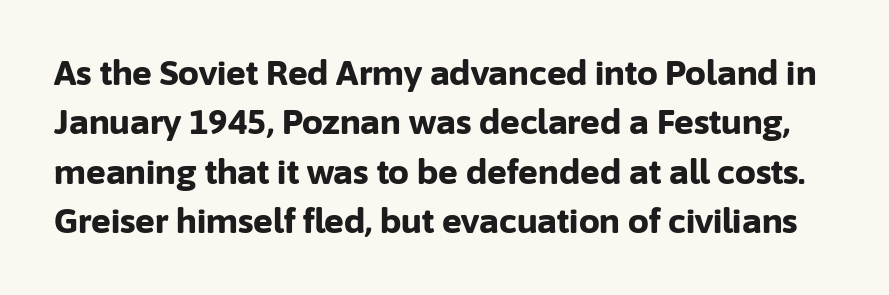
{"serif": "no", "italic": "no", "bold": "yes", "weight": "bold", "width": "normal", "stroke_contrast": "low", "x_height": "medium", "monospaced": "no", "underline": "no", "line_spacing": "normal", "line_spacing_ratio": 1.5, "letter_spacing": "normal", "letter_spacing_em": 0.0, "glyph_px": 33}
